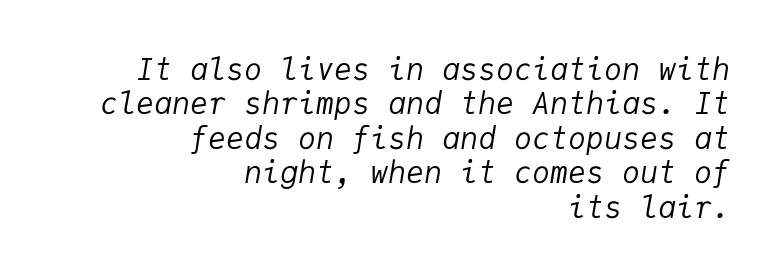
{"italic": "yes", "lean": "right", "slant_degrees": 9, "bold": "no", "weight": "regular", "width": "normal", "stroke_contrast": "low", "x_height": "medium", "monospaced": "yes", "underline": "no", "align": "right", "line_spacing": "tight", "line_spacing_ratio": 1.15, "letter_spacing": "normal", "letter_spacing_em": 0.0, "glyph_px": 30}
